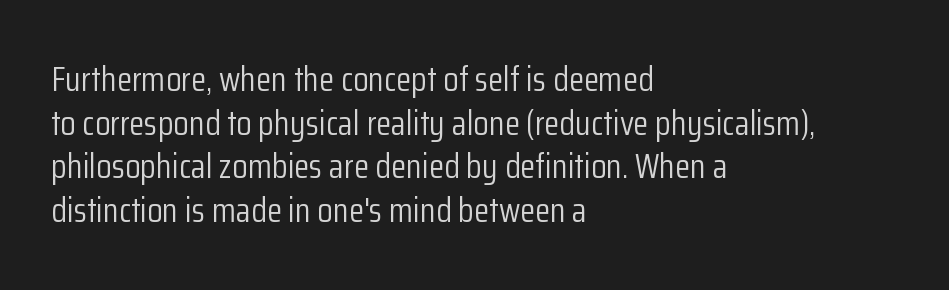
{"serif": "no", "italic": "no", "bold": "no", "weight": "light", "width": "condensed", "stroke_contrast": "low", "x_height": "medium", "monospaced": "no", "underline": "no", "align": "left", "line_spacing": "normal", "line_spacing_ratio": 1.25, "letter_spacing": "normal", "letter_spacing_em": 0.0, "glyph_px": 35}
